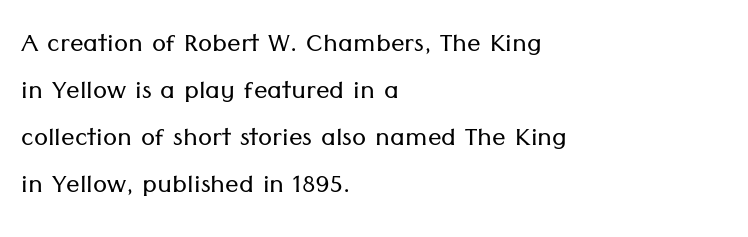
These lines are rendered in a variable-pitch font. This sample keeps an unexceptional amount of space between lines. Lines of text with bare space underneath. Serif or sans? Sans — the stroke terminals are bare.
